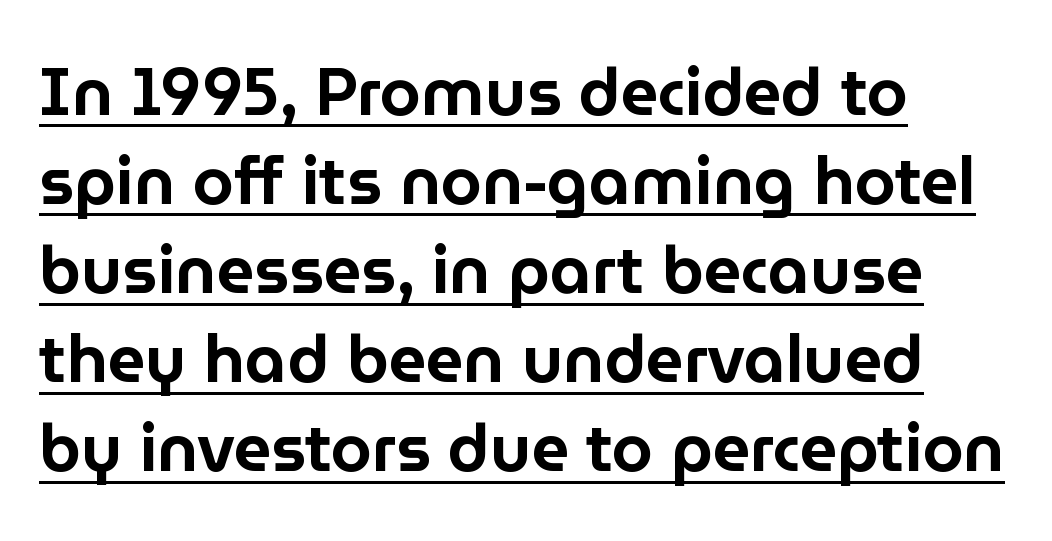
Standard letterfit; no display-style spreading of the glyphs. Where is the straight margin? On the left. A continuous stroke trails under the words, as in a hyperlink. No feet cap the strokes, marking this as sans-serif type. This sample has the flowing, uneven cadence of proportional lettering.
